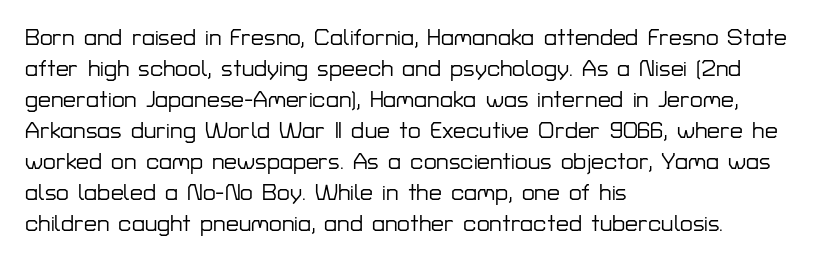
The image shows 23 px text type, upright; set left-aligned, normal line spacing (1.35x), normal letter spacing, not underlined.
